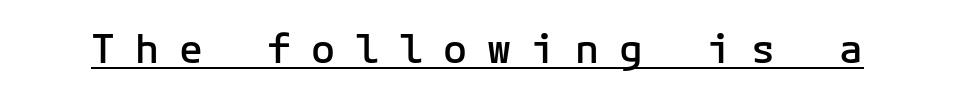
Q: Is the text bold? A: Semi-bold.
Q: Is the text italic (slanted)? A: No, it is upright.
Q: Is the typeface a serif or a sans-serif typeface? A: Sans-serif.
Q: Is the text underlined? A: Yes.
Q: Is the spacing between letters normal or unusually wide? A: Unusually wide.
Q: Width (condensed, normal, or wide)? A: Normal.
Q: Stroke contrast? A: Low.
Q: x-height? A: Medium.
Q: Monospaced? A: Yes.
